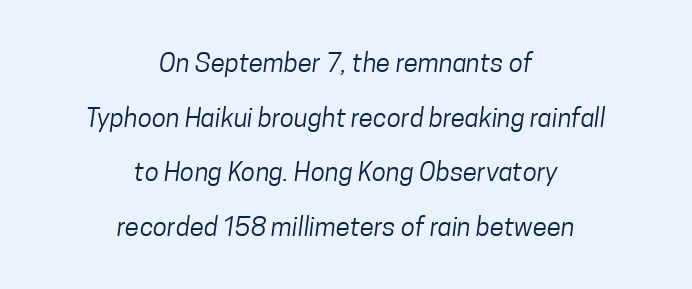
The image shows 26 px text type; set centered, loose line spacing (2.1x), normal letter spacing, not underlined.
